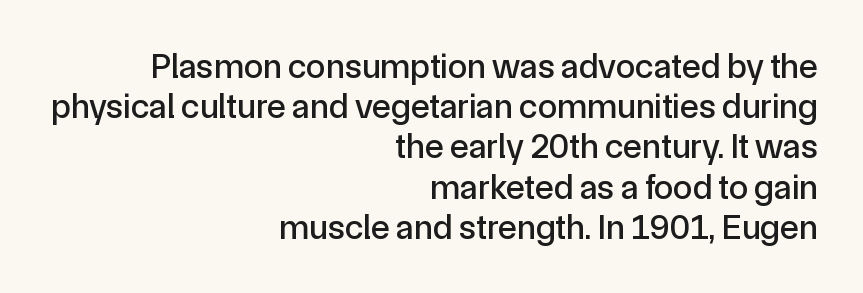
{"serif": "no", "italic": "no", "width": "normal", "x_height": "medium", "monospaced": "no", "underline": "no", "align": "right", "line_spacing": "tight", "line_spacing_ratio": 1.15, "letter_spacing": "normal", "letter_spacing_em": 0.0, "glyph_px": 35}
